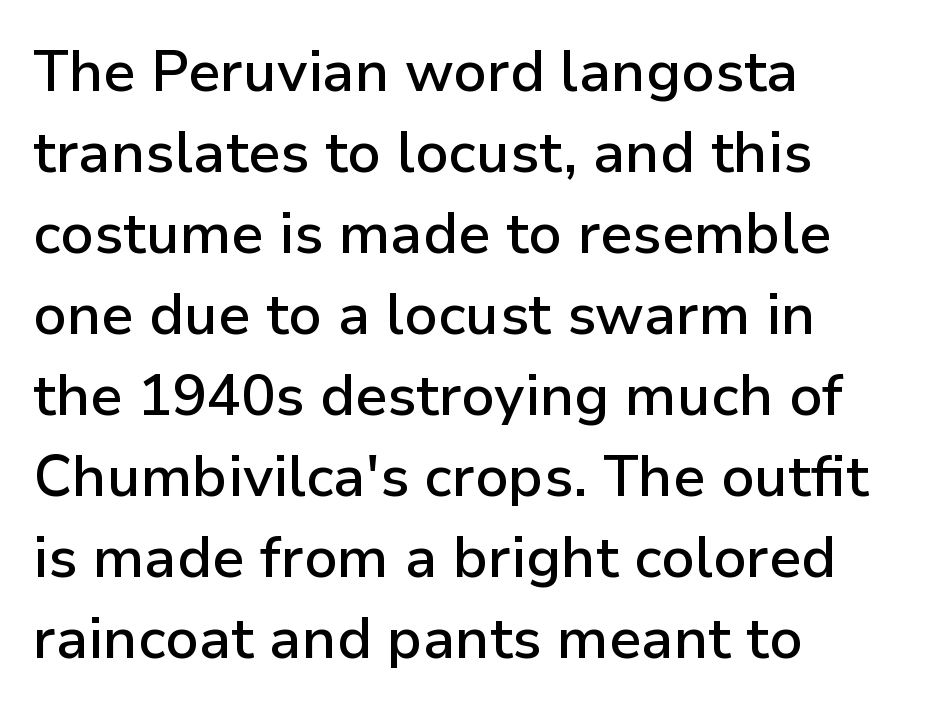
These lines keep a tight, regular rhythm from letter to letter. These lines are rendered in a variable-pitch font. The lettering holds an erect, upright posture throughout. The baseline area is clear. This rendering employs a face without finishing strokes, i.e., a sans-serif.
